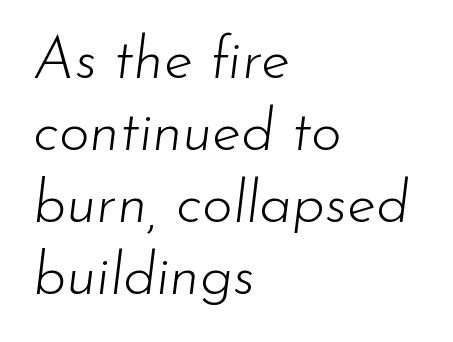
Q: Is the text bold? A: No.
Q: Is the text italic (slanted)? A: Yes, it leans right by about 7 degrees.
Q: Is the text underlined? A: No.
Q: How is the paragraph aligned? A: Left-aligned.
Q: Is the spacing between letters normal or unusually wide? A: Normal.
Q: Width (condensed, normal, or wide)? A: Normal.
Q: Stroke contrast? A: Low.
Q: x-height? A: Small.
Q: Monospaced? A: No.
